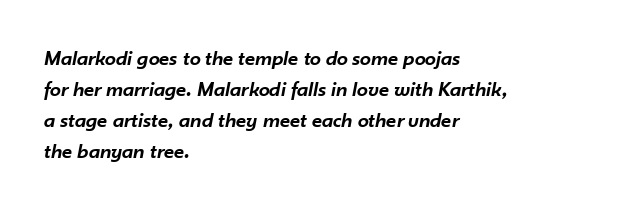
Q: Is the text bold? A: Semi-bold.
Q: Is the text italic (slanted)? A: Yes, it leans right by about 10 degrees.
Q: Is the text underlined? A: No.
Q: How is the paragraph aligned? A: Left-aligned.
Q: Is the spacing between letters normal or unusually wide? A: Normal.
Q: Is the spacing between lines tight, normal or loose? A: Normal.
